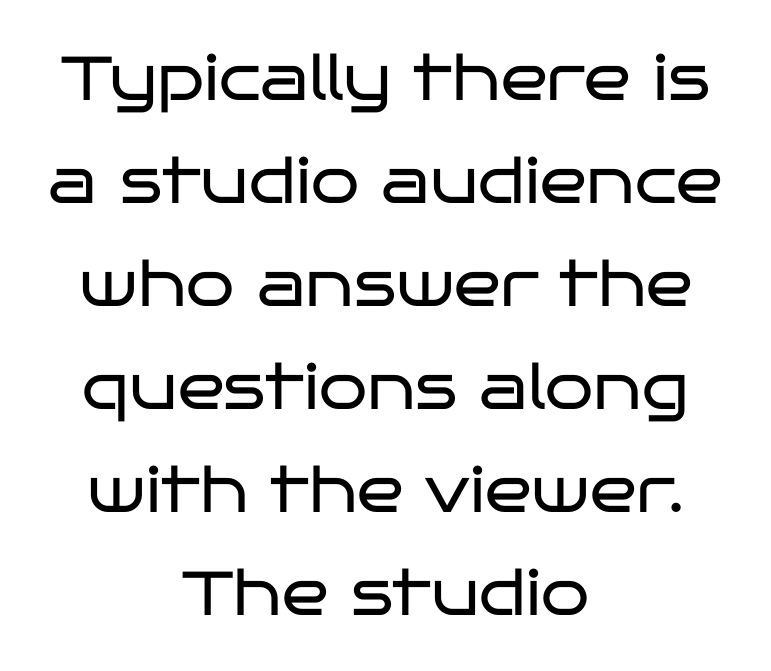
The rendering uses natural spacing where letterforms have individual widths. Characters follow at the spacing the type designer built in. No letter is thick-stroked: the sample isn't bold. The gap between lines stays unmarked. The letters carry no serifs — their stems end cleanly without finishing strokes.
